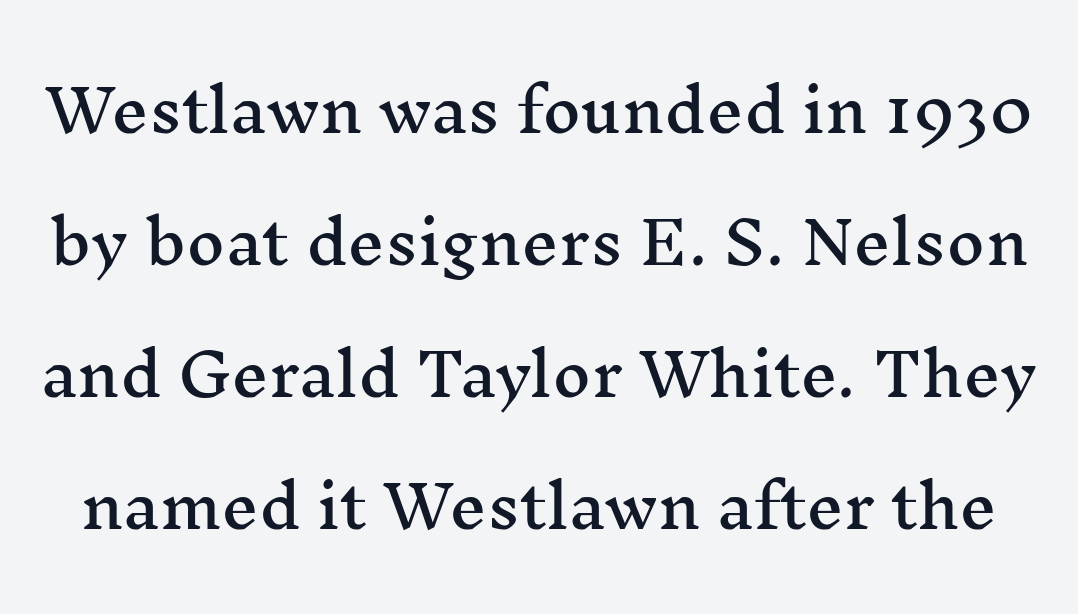
Is this a sans? No — the strokes have serifs. Only glyphs here, with clear space below each row. The vertical gap from one line to the next is large. Is this a fixed-width face? No — the glyphs have proportional, varying widths. Does extra space separate the letters? No, they use regular spacing.
